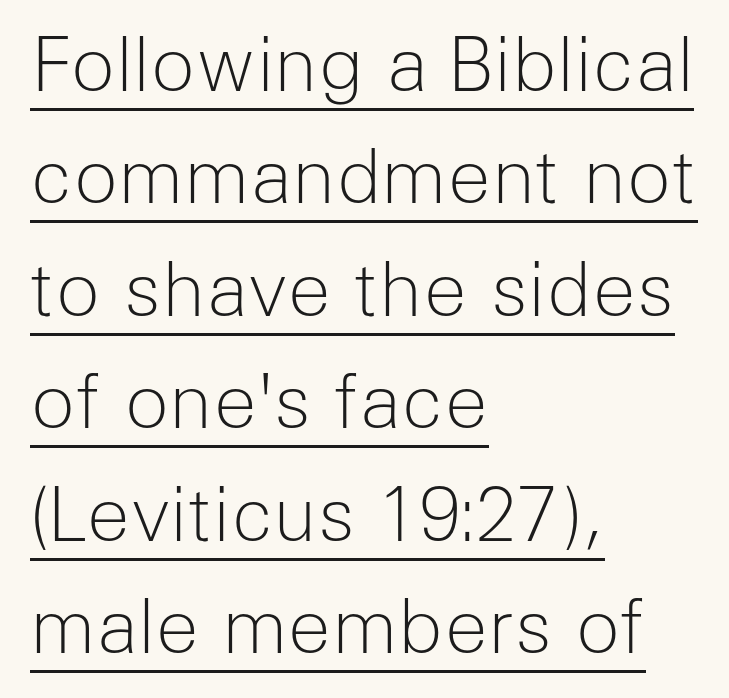
Q: Is the text bold? A: No.
Q: Is the text italic (slanted)? A: No, it is upright.
Q: Is the typeface a serif or a sans-serif typeface? A: Sans-serif.
Q: Is the text underlined? A: Yes.
Q: How is the paragraph aligned? A: Left-aligned.
Q: Is the spacing between letters normal or unusually wide? A: Normal.
Q: Is the spacing between lines tight, normal or loose? A: Normal.
Q: Width (condensed, normal, or wide)? A: Normal.
Q: Stroke contrast? A: Low.
Q: x-height? A: Medium.
Q: Monospaced? A: No.
